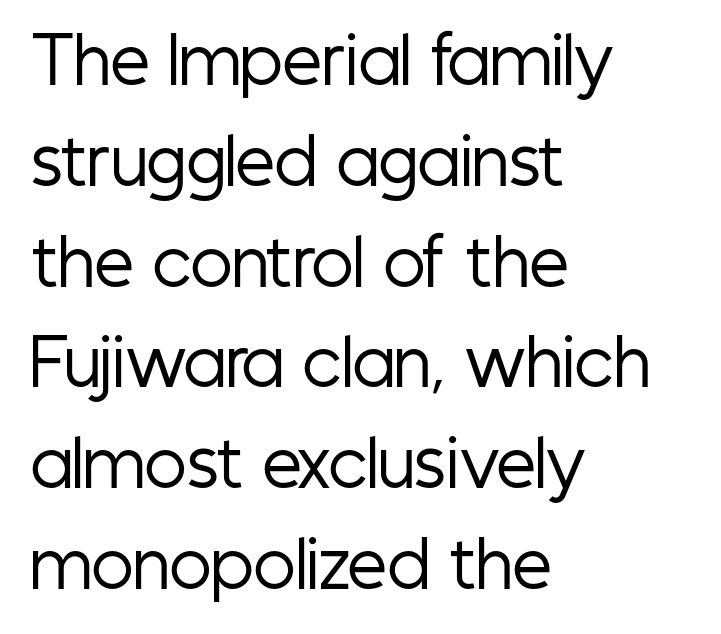
No extra tracking has been applied to these lines. This rendering employs a face without finishing strokes, i.e., a sans-serif. Proportional: the letters do not fall into vertical columns. In terms of posture, this sample is upright. Words float on clear page, feet unadorned.
